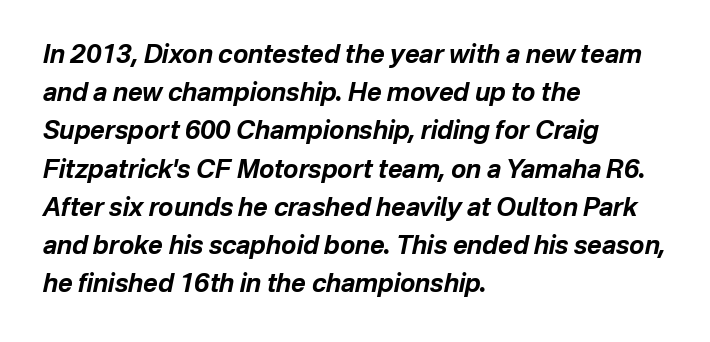
{"italic": "yes", "lean": "right", "slant_degrees": 12, "bold": "yes", "underline": "no", "align": "left", "line_spacing": "normal", "line_spacing_ratio": 1.53, "letter_spacing": "normal", "letter_spacing_em": 0.0, "glyph_px": 25}
